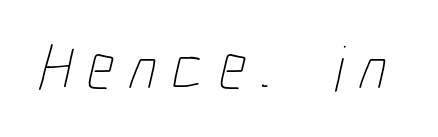
Q: Is the text bold? A: No.
Q: Is the text underlined? A: No.
Q: Is the spacing between letters normal or unusually wide? A: Unusually wide.
Q: Width (condensed, normal, or wide)? A: Condensed.
Q: Stroke contrast? A: Low.
Q: x-height? A: Medium.
Q: Monospaced? A: No.
